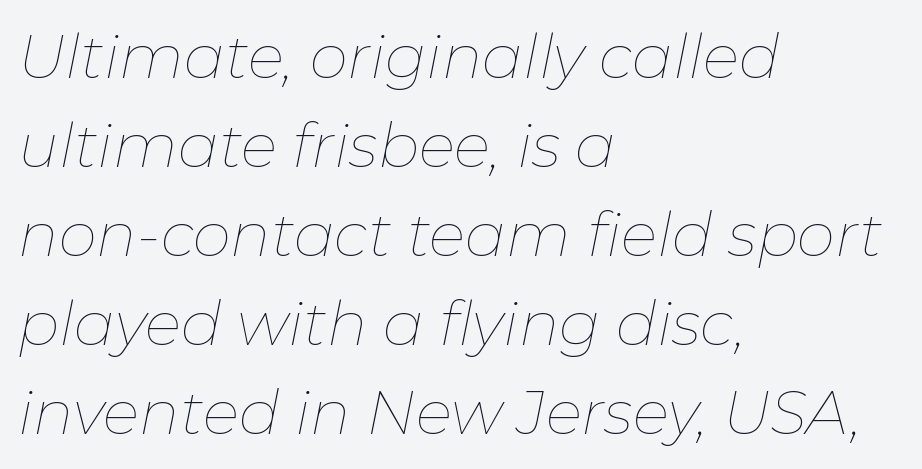
{"italic": "yes", "lean": "right", "slant_degrees": 11, "bold": "no", "weight": "thin", "width": "normal", "stroke_contrast": "low", "x_height": "medium", "monospaced": "no", "underline": "no", "align": "left", "line_spacing": "normal", "line_spacing_ratio": 1.46, "letter_spacing": "normal", "letter_spacing_em": 0.0, "glyph_px": 61}
